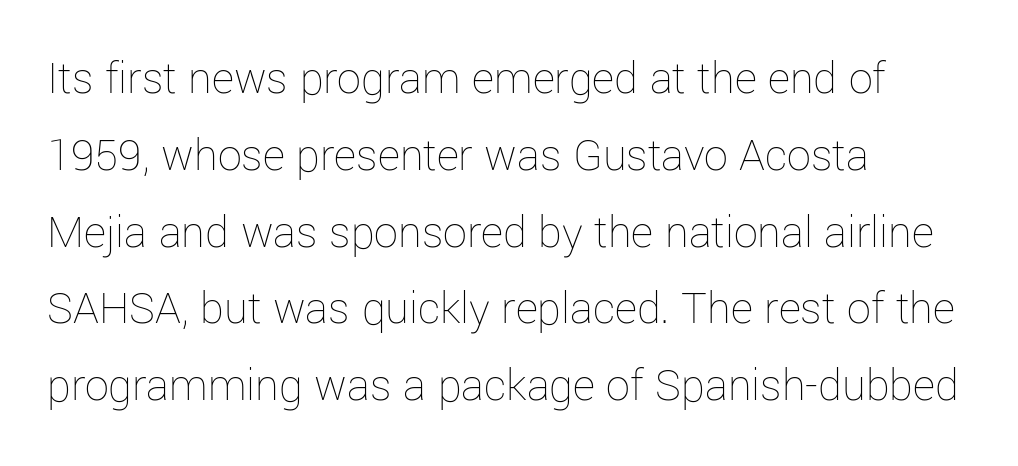
{"italic": "no", "bold": "no", "weight": "thin", "width": "normal", "stroke_contrast": "low", "x_height": "medium", "monospaced": "no", "underline": "no", "align": "left", "line_spacing": "normal", "line_spacing_ratio": 1.6, "letter_spacing": "normal", "letter_spacing_em": 0.0, "glyph_px": 48}
